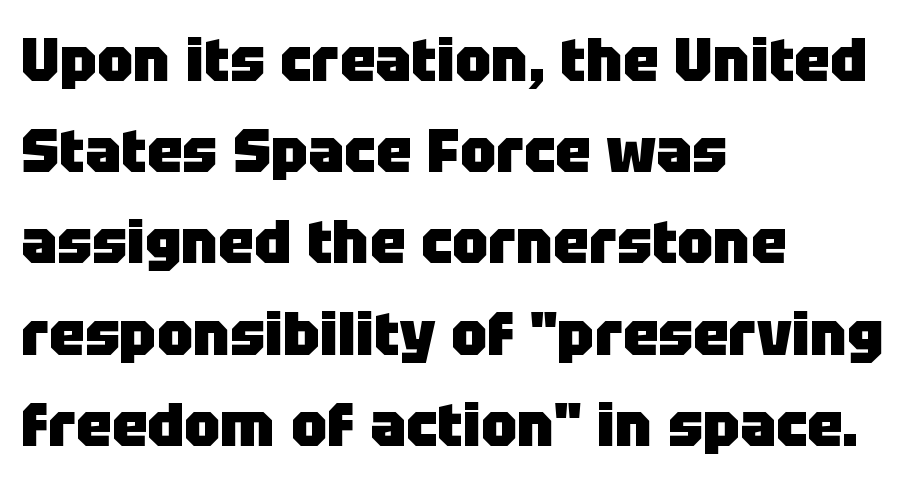
Whoever set this chose a conventional vertical rhythm. This rendering leaves character spacing at its baseline value. The characters look thick and weighty, a clear bold. Typeset ragged right — the left edge is the straight one. Spacing verdict: proportional, widths tailored to each character.
